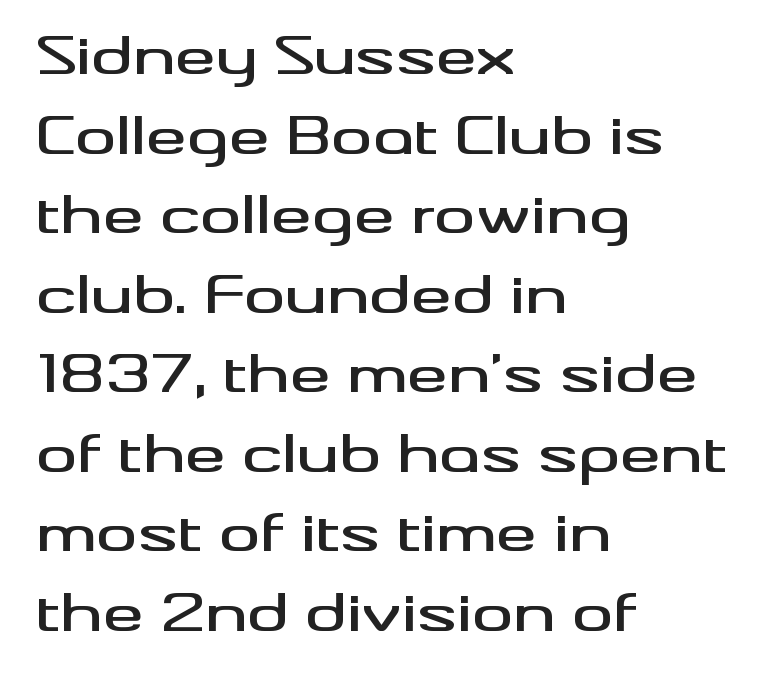
The passage is arranged the way most books set body copy — flush left. The space beneath each line is pristine and unruled. A typesetter would call this proportional, since set widths differ per character. Words appear dense and cohesive because spacing is normal. Unlike italic type, these characters show no tilt at all. If you measured baseline to baseline, you'd find a middling distance.
